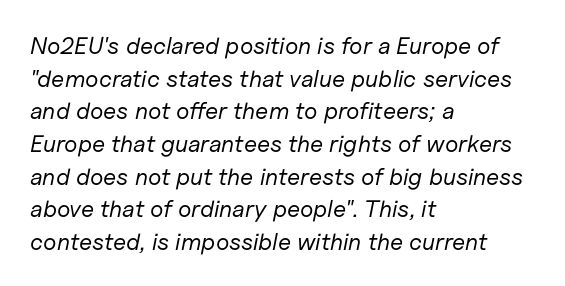
Leading matches the norm, producing a regular column. The compositor pushed each line to the left boundary. Anything drawn beneath the words? Only blank space. On a weight scale, this lands at 450 or below. What stands out about the letter spacing? Nothing — it is the standard amount. Emphasis-style slanted type is in use.
